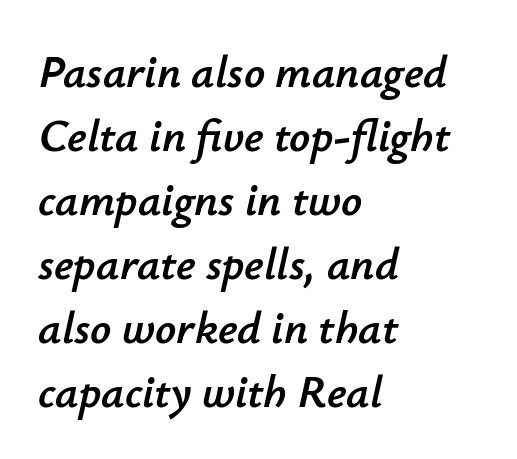
Do the characters align in a grid? No, the font is proportional. Is the type slanted? Yes — the strokes lean at a clear angle. The gap between lines stays unmarked. Baseline-to-baseline distance is the conventional proportion of letter height. This sample is left-justified, so line endings fall wherever the words run out.
